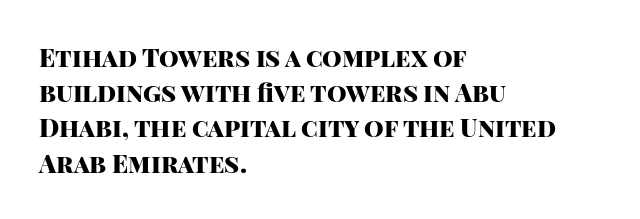
Here the glyphs are tracked normally, forming tight word shapes. Posture: upright roman. Plain, unruled lines of type. Leading matches the norm, producing a regular column.
